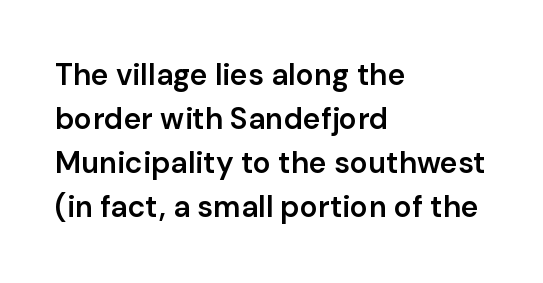
Q: Is the text bold? A: Semi-bold.
Q: Is the text italic (slanted)? A: No, it is upright.
Q: Is the typeface a serif or a sans-serif typeface? A: Sans-serif.
Q: Is the text underlined? A: No.
Q: How is the paragraph aligned? A: Left-aligned.
Q: Is the spacing between letters normal or unusually wide? A: Normal.
Q: Is the spacing between lines tight, normal or loose? A: Normal.
Q: Width (condensed, normal, or wide)? A: Normal.
Q: Stroke contrast? A: Low.
Q: x-height? A: Medium.
Q: Monospaced? A: No.
